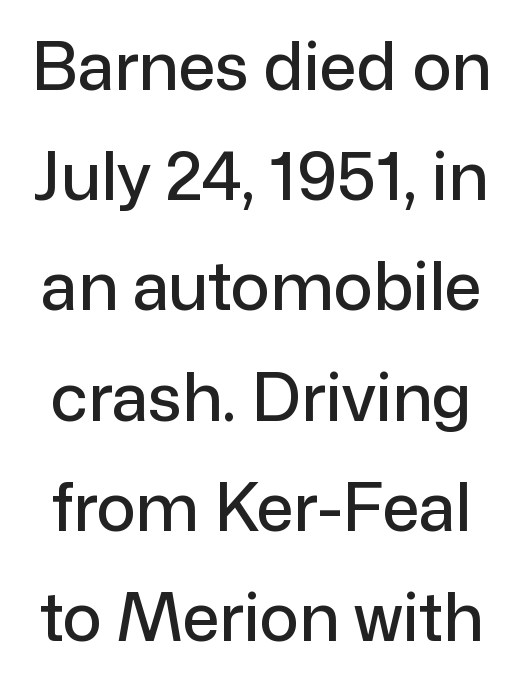
{"serif": "no", "italic": "no", "width": "normal", "stroke_contrast": "low", "x_height": "medium", "monospaced": "no", "underline": "no", "line_spacing": "normal", "line_spacing_ratio": 1.67, "letter_spacing": "normal", "letter_spacing_em": 0.0, "glyph_px": 66}
